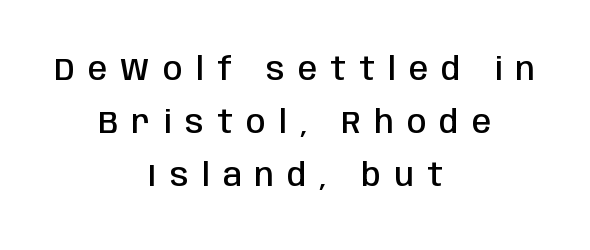
Is this a fixed-width face? No — the glyphs have proportional, varying widths. Caption: multi-line text, centered on the measure. Check the space under the baseline: it is left empty. On the weight axis this lands at semibold, roughly 600. Quick note: not italic, upright.
